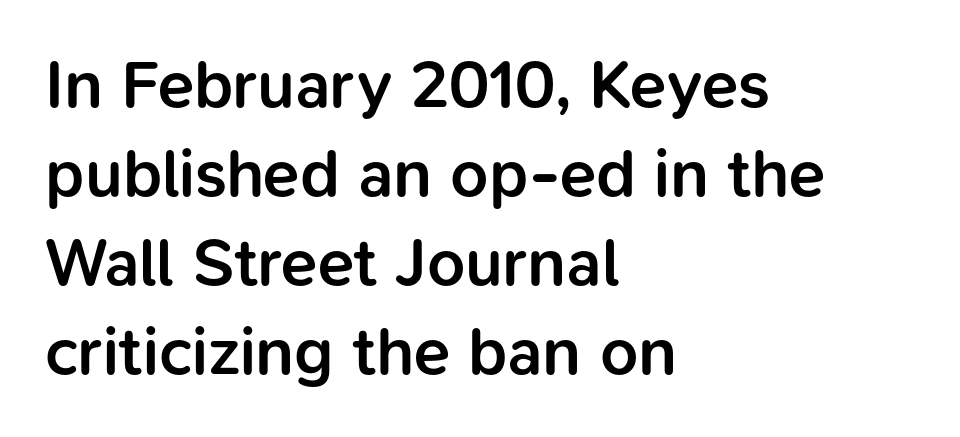
Q: Is the text bold? A: Semi-bold.
Q: Is the text italic (slanted)? A: No, it is upright.
Q: Is the typeface a serif or a sans-serif typeface? A: Sans-serif.
Q: Is the text underlined? A: No.
Q: How is the paragraph aligned? A: Left-aligned.
Q: Is the spacing between letters normal or unusually wide? A: Normal.
Q: Is the spacing between lines tight, normal or loose? A: Normal.
Q: Width (condensed, normal, or wide)? A: Normal.
Q: Stroke contrast? A: Low.
Q: x-height? A: Medium.
Q: Monospaced? A: No.
